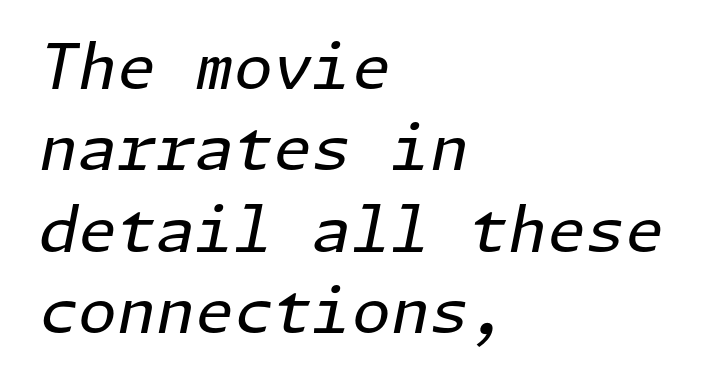
{"italic": "yes", "lean": "right", "slant_degrees": 11, "bold": "no", "weight": "regular", "width": "normal", "stroke_contrast": "low", "x_height": "medium", "underline": "no", "align": "left", "line_spacing": "normal", "line_spacing_ratio": 1.29, "letter_spacing": "normal", "letter_spacing_em": 0.0, "glyph_px": 63}
